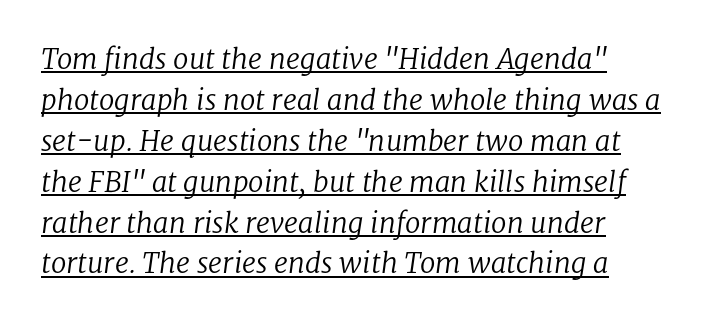
{"serif": "yes", "italic": "yes", "lean": "right", "slant_degrees": 8, "bold": "no", "weight": "regular", "width": "normal", "stroke_contrast": "low", "x_height": "medium", "monospaced": "no", "underline": "yes", "line_spacing": "normal", "line_spacing_ratio": 1.46, "letter_spacing": "normal", "letter_spacing_em": 0.0, "glyph_px": 28}
